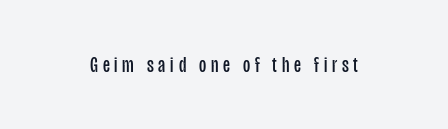
{"italic": "no", "bold": "no", "underline": "no", "letter_spacing": "wide", "letter_spacing_em": 0.22, "glyph_px": 22}
